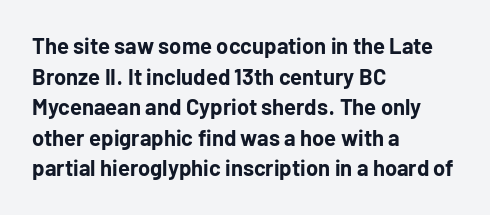
If you drew a line through each stem, it would be perfectly vertical. A normal amount of white space separates one row of letters from the next. Unmarked baselines from the first word to the last. Pretty heavy lettering here — definitely bold. The paragraph has a hard left edge and a soft right edge. These lines keep a tight, regular rhythm from letter to letter.
